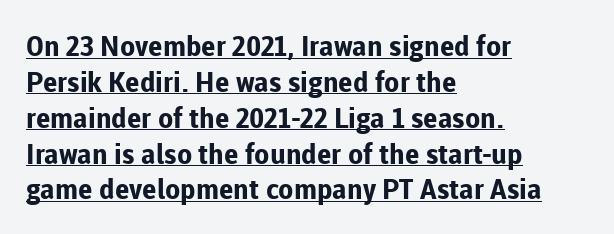
The image shows 28 px bold sans-serif type, upright; set left-aligned, normal line spacing (1.28x), normal letter spacing, underlined; low stroke contrast and a medium x-height.
